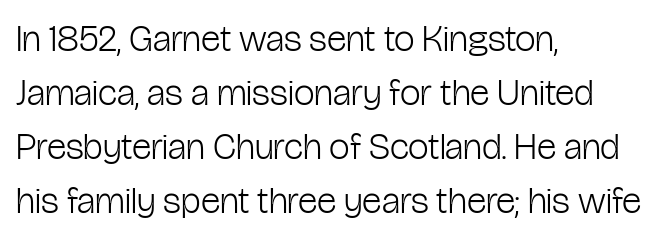
Q: Is the text bold? A: No.
Q: Is the text italic (slanted)? A: No, it is upright.
Q: Is the typeface a serif or a sans-serif typeface? A: Sans-serif.
Q: Is the text underlined? A: No.
Q: How is the paragraph aligned? A: Left-aligned.
Q: Is the spacing between letters normal or unusually wide? A: Normal.
Q: Is the spacing between lines tight, normal or loose? A: Normal.
Q: Width (condensed, normal, or wide)? A: Condensed.
Q: Stroke contrast? A: Low.
Q: x-height? A: Medium.
Q: Monospaced? A: No.
